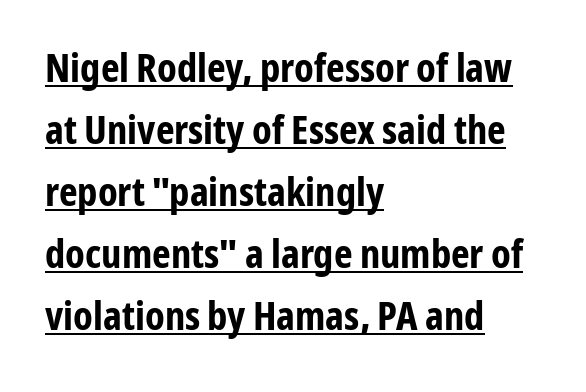
The image shows 40 px bold, condensed sans-serif type, upright; set left-aligned, normal line spacing (1.55x), normal letter spacing, underlined; low stroke contrast and a medium x-height.
